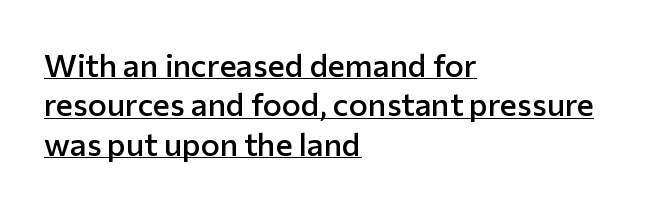
{"serif": "no", "italic": "no", "bold": "semi", "weight": "semibold", "width": "normal", "stroke_contrast": "low", "x_height": "medium", "monospaced": "no", "underline": "yes", "align": "left", "line_spacing_ratio": 1.23, "letter_spacing": "normal", "letter_spacing_em": 0.0, "glyph_px": 32}
